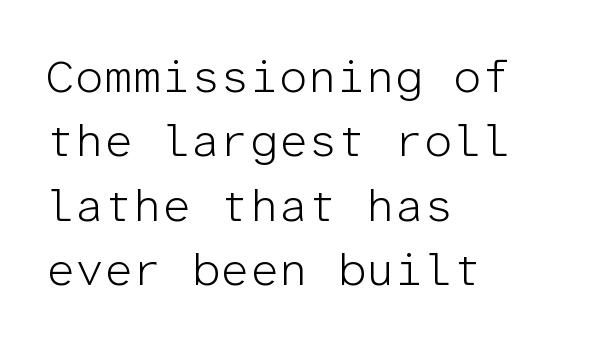
Q: Is the text bold? A: No.
Q: Is the text italic (slanted)? A: No, it is upright.
Q: Is the typeface a serif or a sans-serif typeface? A: Sans-serif.
Q: Is the text underlined? A: No.
Q: How is the paragraph aligned? A: Left-aligned.
Q: Is the spacing between letters normal or unusually wide? A: Normal.
Q: Is the spacing between lines tight, normal or loose? A: Normal.
Q: Width (condensed, normal, or wide)? A: Normal.
Q: Stroke contrast? A: Low.
Q: x-height? A: Medium.
Q: Monospaced? A: Yes.
